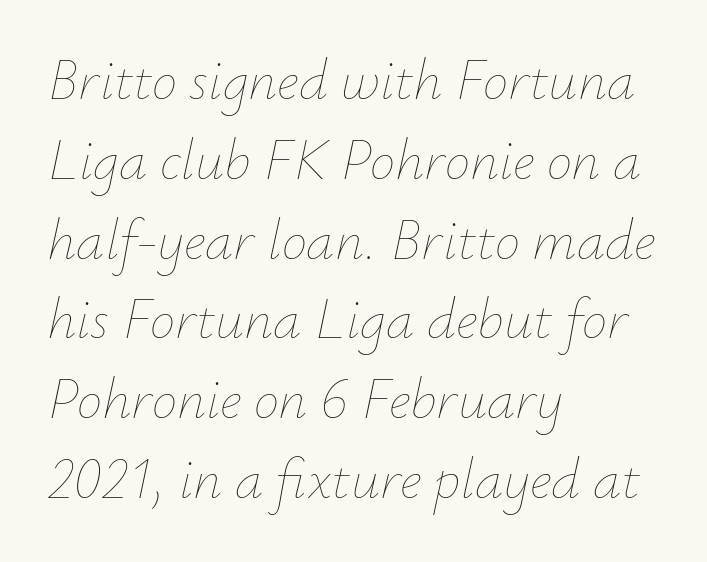
{"italic": "yes", "lean": "right", "slant_degrees": 12, "bold": "no", "weight": "thin", "width": "normal", "stroke_contrast": "low", "x_height": "small", "monospaced": "no", "underline": "no", "align": "left", "line_spacing": "normal", "line_spacing_ratio": 1.4, "letter_spacing": "normal", "letter_spacing_em": 0.0, "glyph_px": 57}
